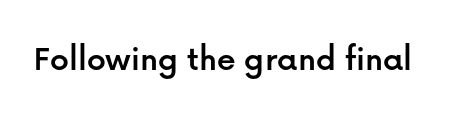
Q: Is the text italic (slanted)? A: No, it is upright.
Q: Is the typeface a serif or a sans-serif typeface? A: Sans-serif.
Q: Is the text underlined? A: No.
Q: Is the spacing between letters normal or unusually wide? A: Normal.
Q: Width (condensed, normal, or wide)? A: Normal.
Q: Stroke contrast? A: Low.
Q: x-height? A: Medium.
Q: Monospaced? A: No.
